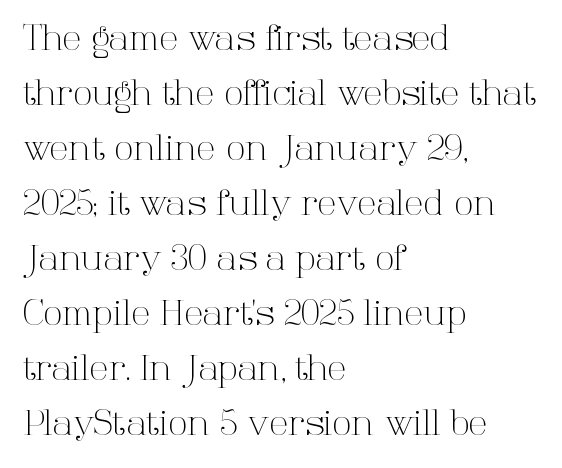
The gaps between neighbouring characters are ordinary and unremarkable. Examine the stroke ends and you'll spot serifs. Every stem runs plumb, perpendicular to the baseline. The face used here is proportionally spaced, like ordinary book or web type.
